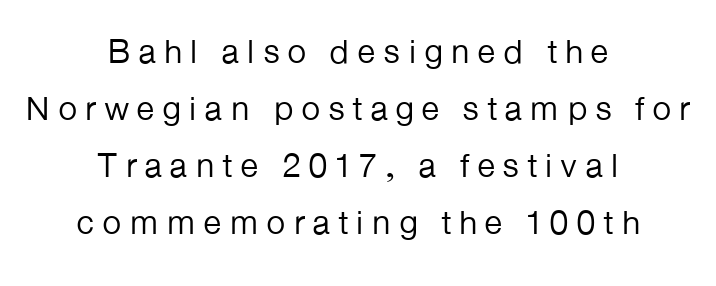
Successive baselines arrive at the customary interval. Does the lettering tilt? It doesn't — this is upright. Think of a printed novel: that variable character pitch is what you see here. Words float on clear page, feet unadorned. Short note: letters widely spaced. The whitespace from short lines is split evenly between both sides.
